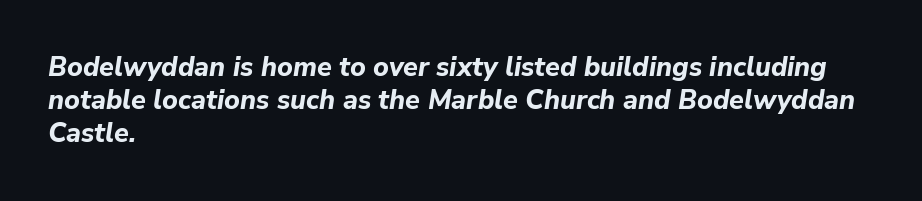
Q: Is the text bold? A: Yes.
Q: Is the text italic (slanted)? A: Yes, it leans right by about 9 degrees.
Q: Is the text underlined? A: No.
Q: How is the paragraph aligned? A: Left-aligned.
Q: Is the spacing between letters normal or unusually wide? A: Normal.
